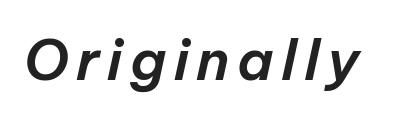
Q: Is the text italic (slanted)? A: Yes, it leans right by about 12 degrees.
Q: Is the text underlined? A: No.
Q: Width (condensed, normal, or wide)? A: Normal.
Q: Stroke contrast? A: Low.
Q: x-height? A: Medium.
Q: Monospaced? A: No.
